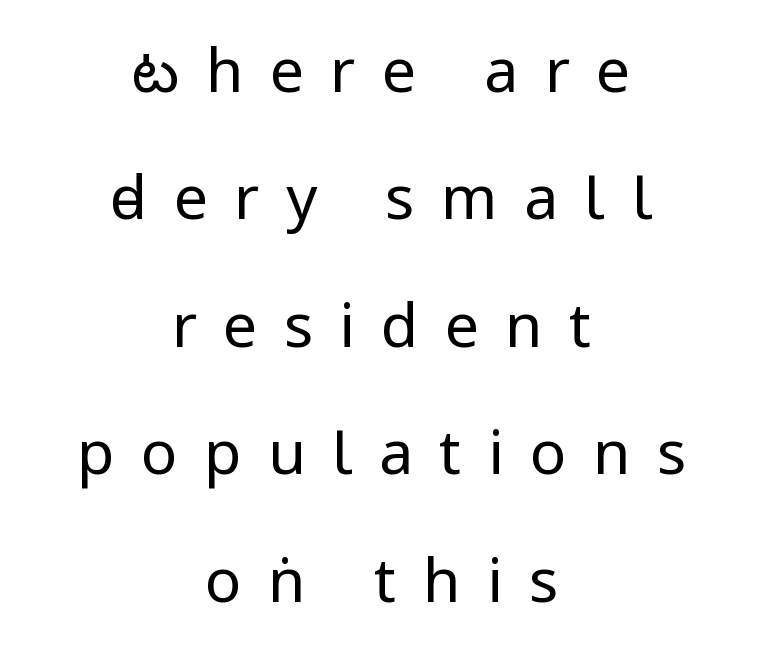
Q: Is the text bold? A: No.
Q: Is the text italic (slanted)? A: No, it is upright.
Q: Is the typeface a serif or a sans-serif typeface? A: Sans-serif.
Q: Is the text underlined? A: No.
Q: How is the paragraph aligned? A: Centered.
Q: Is the spacing between letters normal or unusually wide? A: Unusually wide.
Q: Is the spacing between lines tight, normal or loose? A: Loose.
Q: Width (condensed, normal, or wide)? A: Condensed.
Q: Stroke contrast? A: Low.
